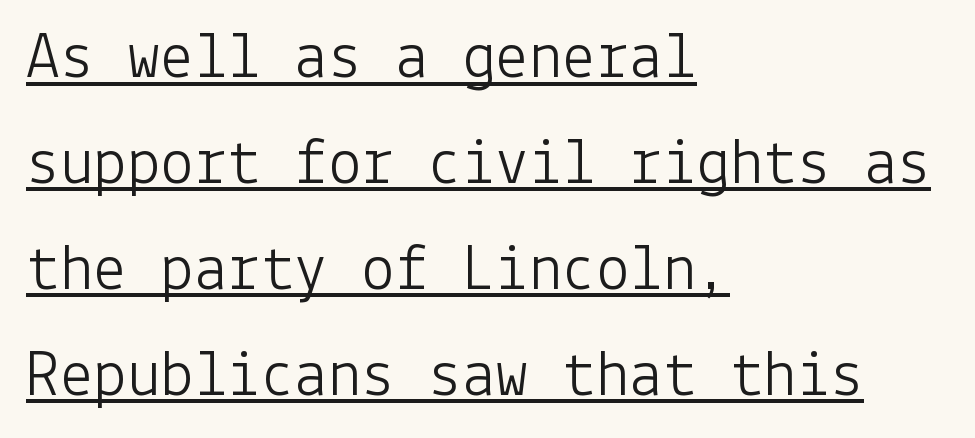
Q: Is the text bold? A: No.
Q: Is the text italic (slanted)? A: No, it is upright.
Q: Is the typeface a serif or a sans-serif typeface? A: Sans-serif.
Q: Is the text underlined? A: Yes.
Q: How is the paragraph aligned? A: Left-aligned.
Q: Is the spacing between letters normal or unusually wide? A: Normal.
Q: Is the spacing between lines tight, normal or loose? A: Normal.
Q: Width (condensed, normal, or wide)? A: Normal.
Q: Stroke contrast? A: Low.
Q: x-height? A: Medium.
